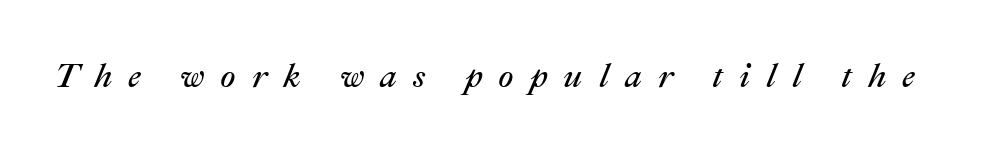
The image shows 34 px regular-weight type, italic (leaning right); set unusually wide letter spacing (+0.47 em), not underlined; medium stroke contrast and a medium x-height.
